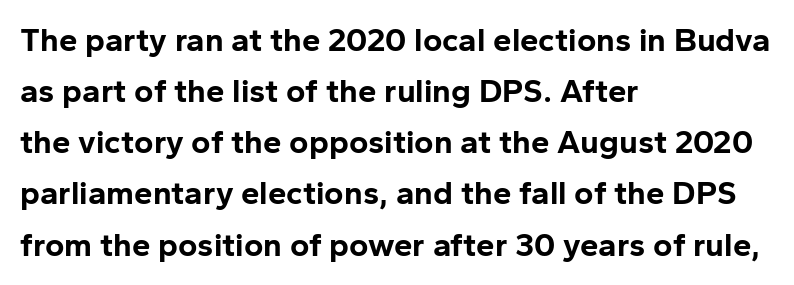
{"serif": "no", "italic": "no", "bold": "yes", "weight": "bold", "width": "normal", "stroke_contrast": "low", "x_height": "medium", "monospaced": "no", "underline": "no", "align": "left", "line_spacing": "normal", "line_spacing_ratio": 1.55, "letter_spacing": "normal", "letter_spacing_em": 0.0, "glyph_px": 33}
